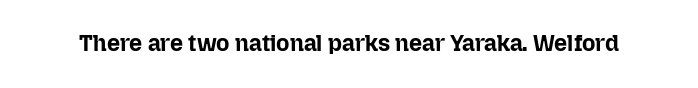
The image shows 23 px bold type, upright; set normal letter spacing, not underlined.
